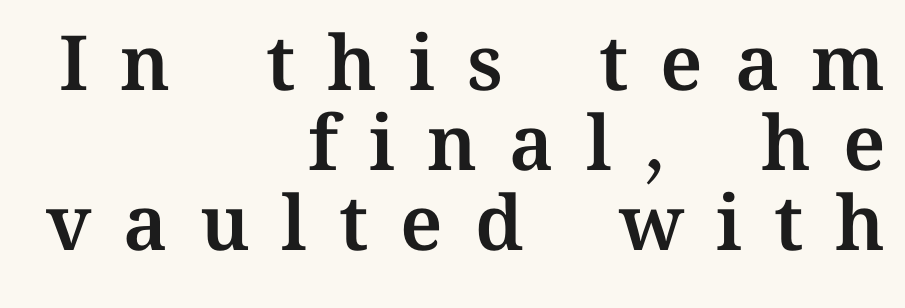
{"italic": "no", "width": "normal", "stroke_contrast": "medium", "x_height": "medium", "monospaced": "no", "underline": "no", "align": "right", "line_spacing": "tight", "line_spacing_ratio": 1.05, "letter_spacing": "wide", "letter_spacing_em": 0.42, "glyph_px": 76}
